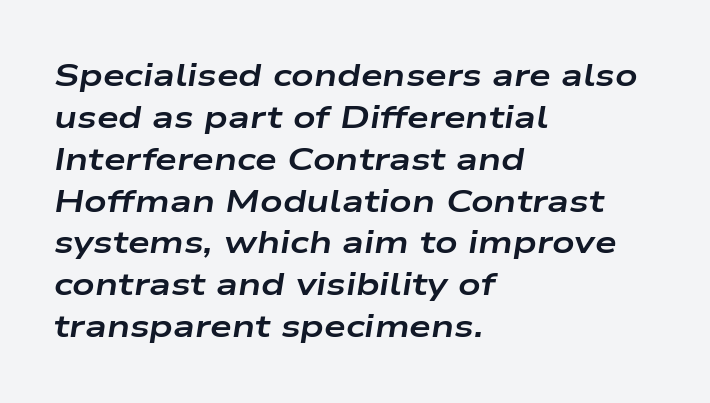
{"italic": "yes", "lean": "right", "slant_degrees": 9, "bold": "yes", "weight": "bold", "width": "wide", "stroke_contrast": "low", "x_height": "medium", "monospaced": "no", "underline": "no", "align": "left", "line_spacing": "normal", "line_spacing_ratio": 1.35, "letter_spacing": "normal", "letter_spacing_em": 0.0, "glyph_px": 31}
